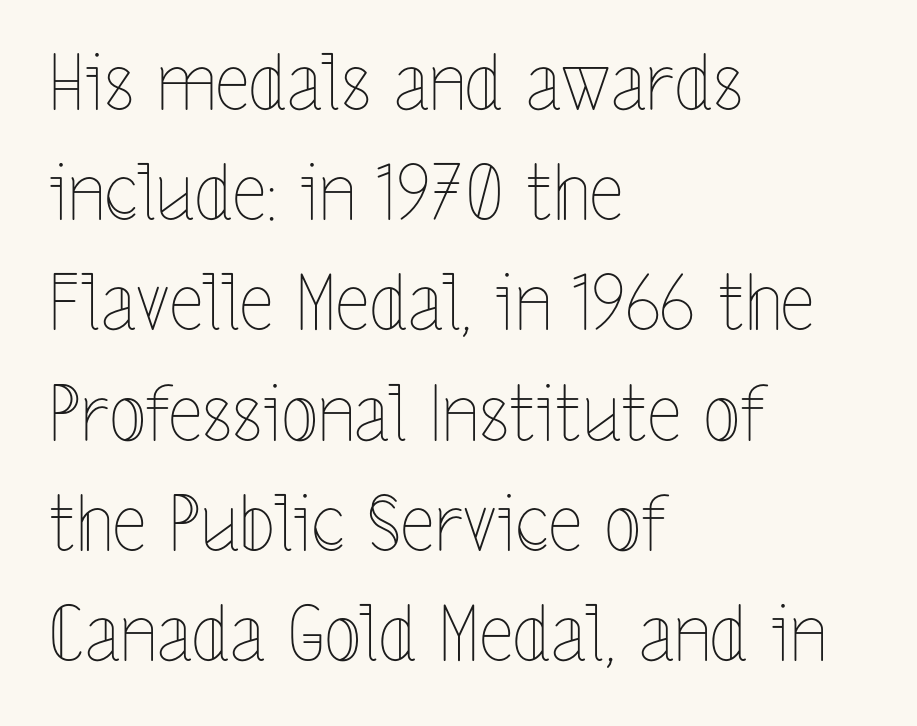
The image shows 76 px thin, condensed type, upright; set left-aligned, normal line spacing (1.45x), normal letter spacing, not underlined; a medium x-height.
